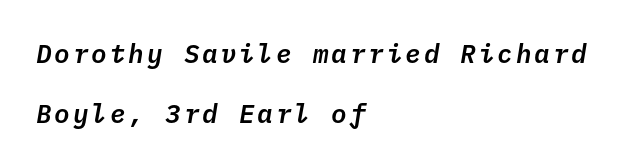
Q: Is the text italic (slanted)? A: Yes, it leans right by about 10 degrees.
Q: Is the text underlined? A: No.
Q: How is the paragraph aligned? A: Left-aligned.
Q: Is the spacing between lines tight, normal or loose? A: Loose.
